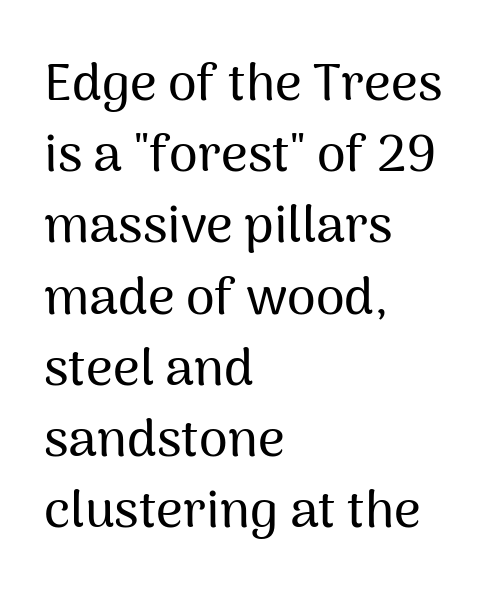
Q: Is the text italic (slanted)? A: No, it is upright.
Q: Is the typeface a serif or a sans-serif typeface? A: Sans-serif.
Q: Is the text underlined? A: No.
Q: How is the paragraph aligned? A: Left-aligned.
Q: Is the spacing between letters normal or unusually wide? A: Normal.
Q: Is the spacing between lines tight, normal or loose? A: Normal.
Q: Width (condensed, normal, or wide)? A: Normal.
Q: Stroke contrast? A: Medium.
Q: x-height? A: Medium.
Q: Monospaced? A: No.
